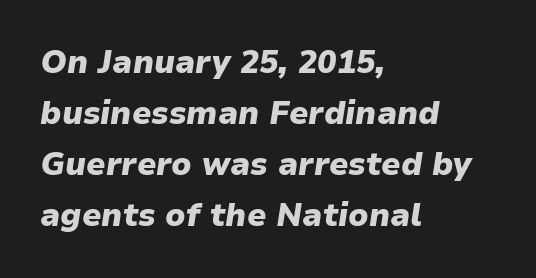
Q: Is the text bold? A: Yes.
Q: Is the text italic (slanted)? A: Yes, it leans right by about 9 degrees.
Q: Is the text underlined? A: No.
Q: How is the paragraph aligned? A: Left-aligned.
Q: Is the spacing between letters normal or unusually wide? A: Normal.
Q: Is the spacing between lines tight, normal or loose? A: Normal.
Q: Width (condensed, normal, or wide)? A: Normal.
Q: Stroke contrast? A: Low.
Q: x-height? A: Medium.
Q: Monospaced? A: No.
